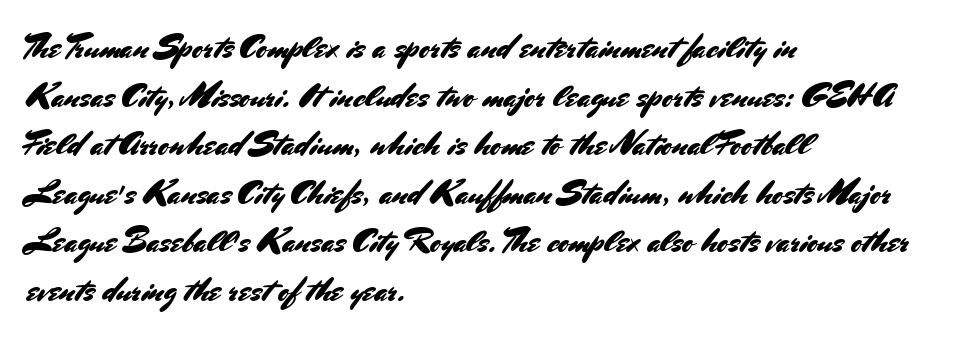
Nobody drew a line under any word here. This sample is left-justified, so line endings fall wherever the words run out. Examine the stroke ends and you'll find no serifs. Leading matches the norm, producing a regular column.
